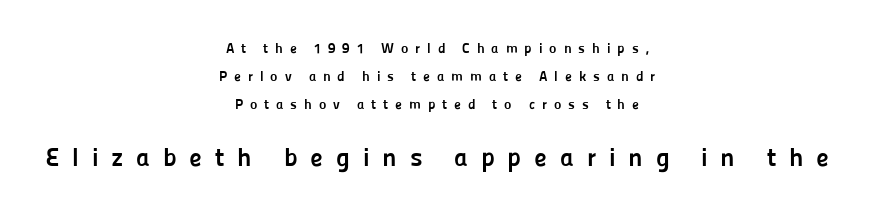
Q: Is the text bold? A: Yes.
Q: Is the text italic (slanted)? A: No, it is upright.
Q: Is the text underlined? A: No.
Q: How is the paragraph aligned? A: Centered.
Q: Is the spacing between letters normal or unusually wide? A: Unusually wide.
Q: Is the spacing between lines tight, normal or loose? A: Loose.
Q: Which block of text is set in a larger size, the first (top) or the second (bottom)? A: The second (bottom) one.
